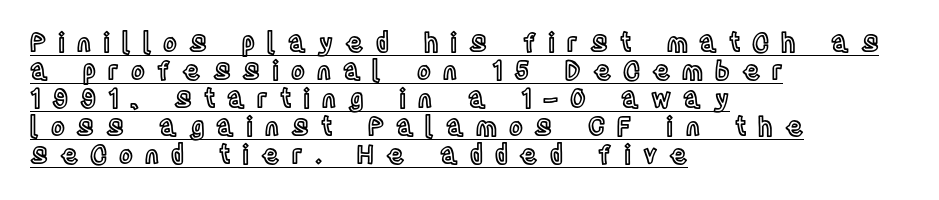
The type is letterspaced generously, with wide tracking. Every word sits above its own underline. The rag falls on the right side of this text block. What's the leading like? Squeezed, with rows nearly overlapping. Quick note: not italic, upright.
